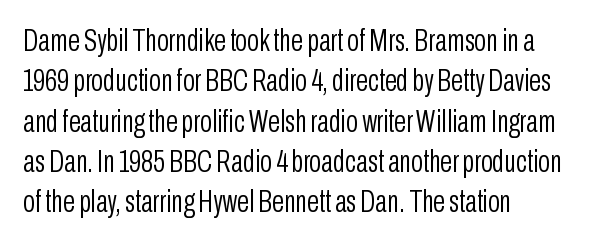
The rendering anchors every line to the left-hand side. Notice how the stems are strictly vertical — no italics here. Each letter's strokes conclude bluntly, with no projecting serifs. Summary of vertical rhythm: regular, with standard interline spacing.
